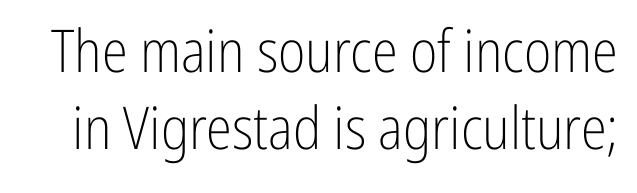
Q: Is the text bold? A: No.
Q: Is the text italic (slanted)? A: No, it is upright.
Q: Is the typeface a serif or a sans-serif typeface? A: Sans-serif.
Q: Is the text underlined? A: No.
Q: Is the spacing between letters normal or unusually wide? A: Normal.
Q: Is the spacing between lines tight, normal or loose? A: Normal.
Q: Width (condensed, normal, or wide)? A: Condensed.
Q: Stroke contrast? A: Low.
Q: x-height? A: Medium.
Q: Monospaced? A: No.
